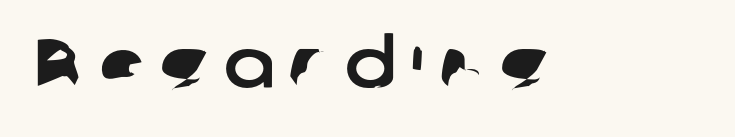
Q: Is the typeface a serif or a sans-serif typeface? A: Sans-serif.
Q: Is the text underlined? A: No.
Q: Is the spacing between letters normal or unusually wide? A: Unusually wide.
Q: Width (condensed, normal, or wide)? A: Normal.
Q: Stroke contrast? A: Low.
Q: x-height? A: Medium.
Q: Monospaced? A: No.
